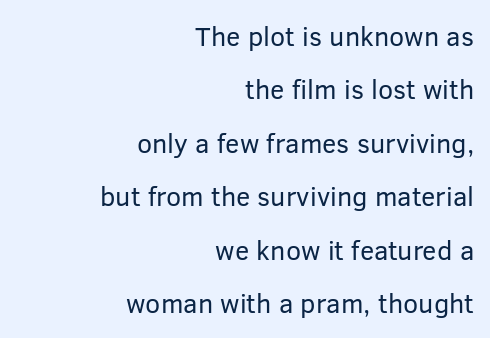
Q: Is the text bold? A: No.
Q: Is the text italic (slanted)? A: No, it is upright.
Q: Is the text underlined? A: No.
Q: How is the paragraph aligned? A: Right-aligned.
Q: Is the spacing between letters normal or unusually wide? A: Normal.
Q: Is the spacing between lines tight, normal or loose? A: Loose.
